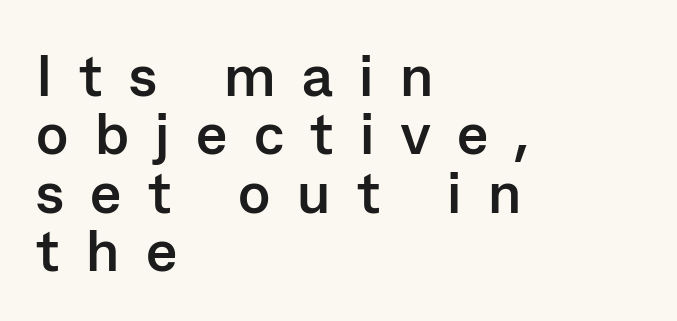
No italicization has been applied; the sample stays upright. Descenders are the only things crossing below the line. Each word looks stretched out because of the extra space between its letters. Think of a printed novel: that variable character pitch is what you see here. Students, observe: this is what under-led, compact text looks like.
